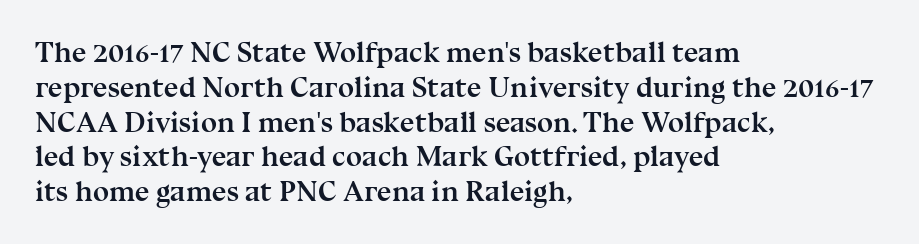
Upright lettering throughout. If you drew a ruler down the left edge, every line would touch it. Caption: bold face, heavy strokes. These lines are rendered in a variable-pitch font.
